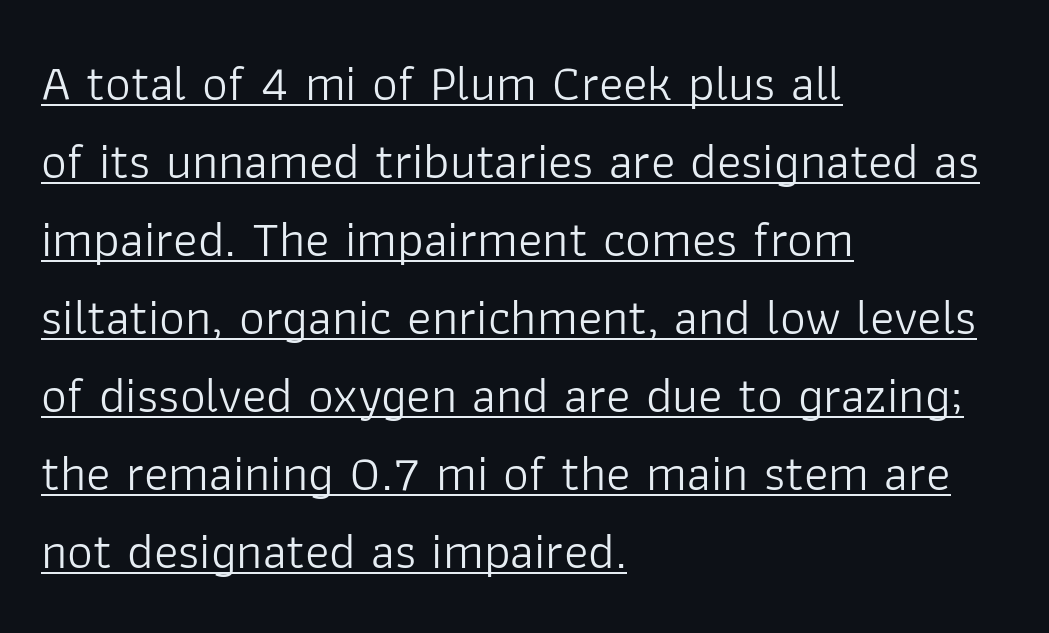
Caption: multi-line text, flush left, ragged right. A roman cut, with each character standing at attention. Think standard paragraph weight, or any step lighter than that. Vertically, the passage feels balanced, rows spaced as you'd expect. You could not count columns in this text — the font is proportionally spaced.
